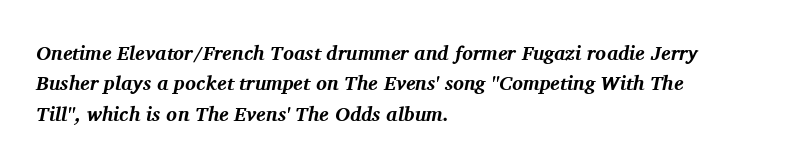
Q: Is the text bold? A: Yes.
Q: Is the text italic (slanted)? A: Yes, it leans right by about 11 degrees.
Q: Is the text underlined? A: No.
Q: How is the paragraph aligned? A: Left-aligned.
Q: Is the spacing between letters normal or unusually wide? A: Normal.
Q: Is the spacing between lines tight, normal or loose? A: Normal.
